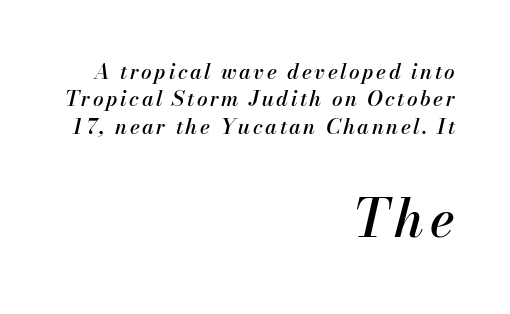
The image shows 52 px text type, italic (leaning right); set right-aligned, normal line spacing (1.3x), not underlined; the second (bottom) block is 2.48x larger; medium stroke contrast and a small x-height.
